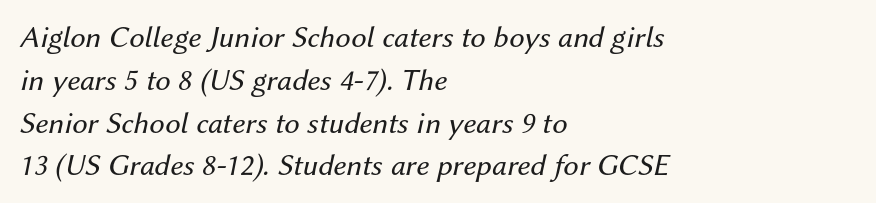
The compositor pushed each line to the left boundary. The characters are drawn with everyday or finer stroke widths. In terms of letterspacing, this is plain default setting. Check under the words: just untouched page. These lines were composed using italics. A typesetter would call this leading conventional body-copy spacing.
